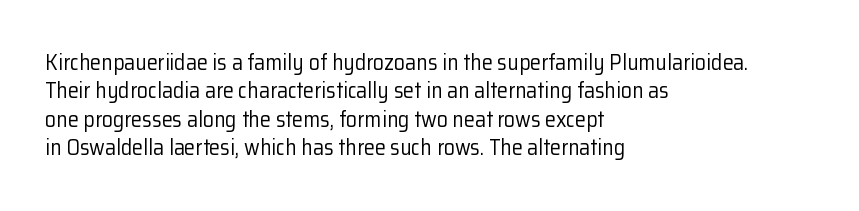
{"italic": "no", "bold": "no", "underline": "no", "align": "left", "line_spacing": "normal", "line_spacing_ratio": 1.29, "letter_spacing": "normal", "letter_spacing_em": 0.0, "glyph_px": 22}
